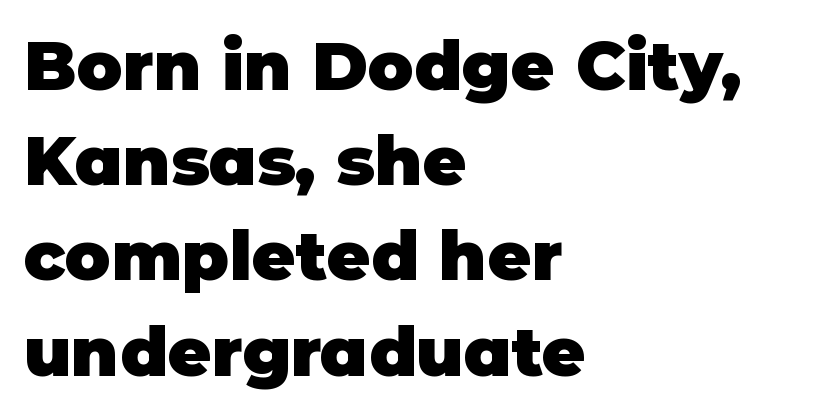
The image shows 68 px heavy sans-serif type, upright; set left-aligned, normal line spacing (1.4x), normal letter spacing, not underlined; low stroke contrast and a large x-height.
